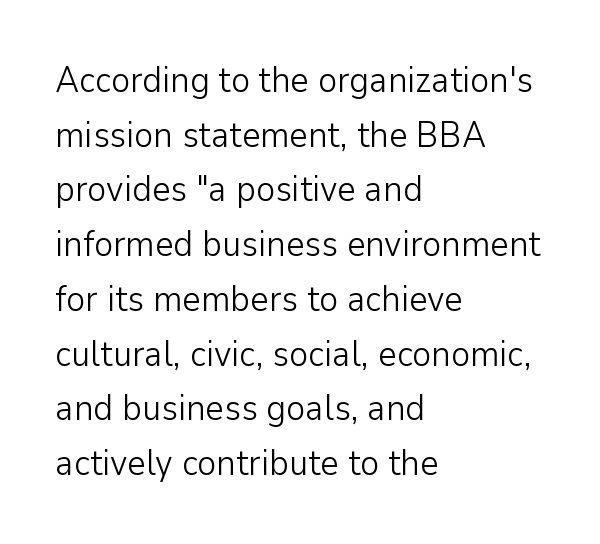
The passage shown is typed in a proportional face where columns would drift. Posture: upright roman. Check where the strokes stop: nothing finishes them off — pure sans. Tracking value appears to be zero — textbook default spacing. Lines of text with bare space underneath. Summary of weight: not heavy and not bold.
